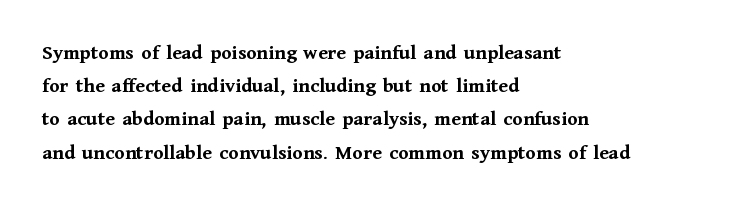
{"italic": "no", "bold": "yes", "underline": "no", "align": "left", "line_spacing": "normal", "line_spacing_ratio": 1.58, "letter_spacing": "normal", "letter_spacing_em": 0.0, "glyph_px": 21}
